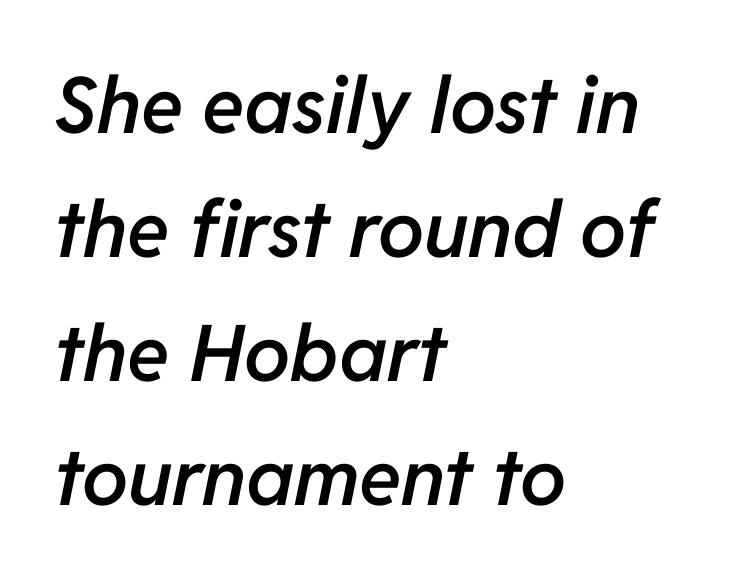
The image shows 78 px semibold type, italic (leaning right); set left-aligned, normal line spacing (1.59x), normal letter spacing, not underlined; low stroke contrast and a medium x-height.
